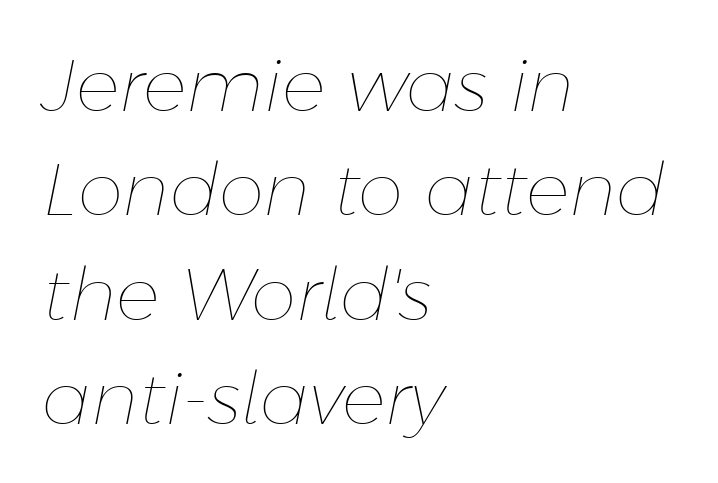
The image shows 73 px thin type, italic (leaning right); set left-aligned, normal line spacing (1.43x), normal letter spacing, not underlined; low stroke contrast and a medium x-height.
